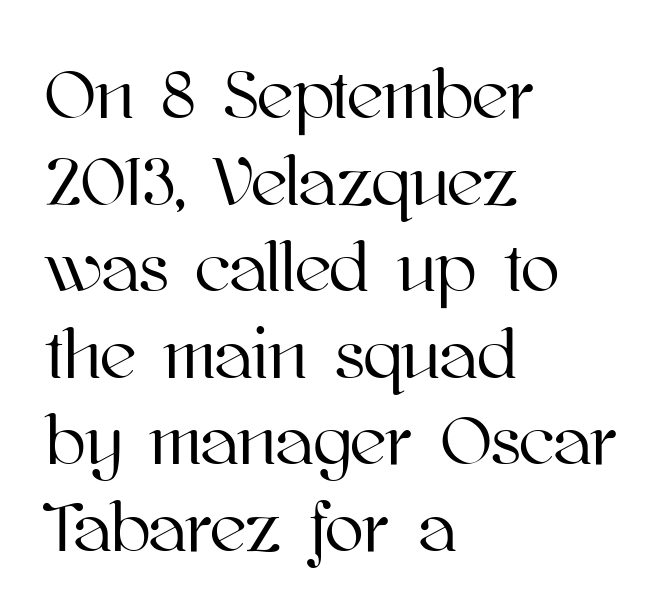
{"italic": "no", "width": "normal", "stroke_contrast": "high", "x_height": "medium", "monospaced": "no", "underline": "no", "align": "left", "line_spacing_ratio": 1.22, "letter_spacing": "normal", "letter_spacing_em": 0.0, "glyph_px": 71}
